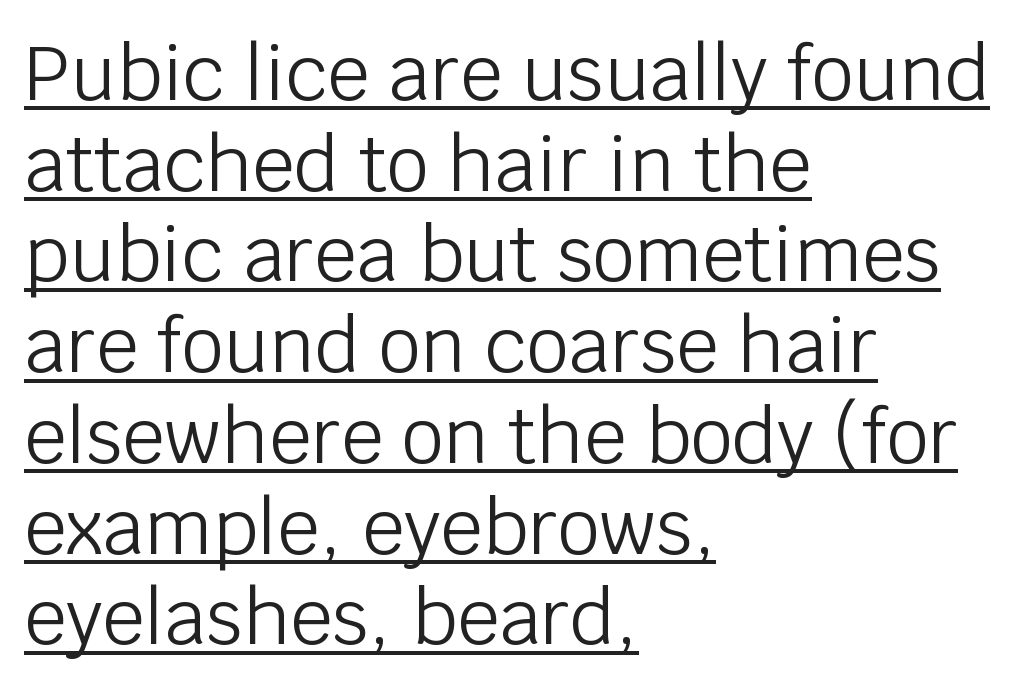
{"serif": "no", "italic": "no", "bold": "no", "weight": "light", "width": "normal", "stroke_contrast": "low", "x_height": "large", "monospaced": "no", "underline": "yes", "align": "left", "line_spacing_ratio": 1.21, "letter_spacing": "normal", "letter_spacing_em": 0.0, "glyph_px": 75}
